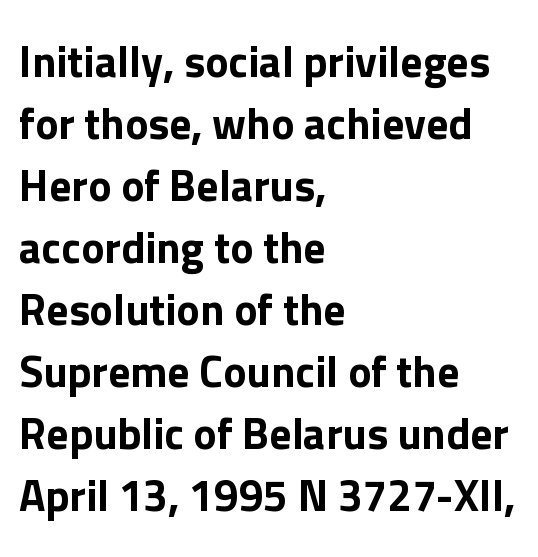
Q: Is the text italic (slanted)? A: No, it is upright.
Q: Is the typeface a serif or a sans-serif typeface? A: Sans-serif.
Q: Is the text underlined? A: No.
Q: How is the paragraph aligned? A: Left-aligned.
Q: Is the spacing between letters normal or unusually wide? A: Normal.
Q: Is the spacing between lines tight, normal or loose? A: Normal.
Q: Width (condensed, normal, or wide)? A: Normal.
Q: Stroke contrast? A: Low.
Q: x-height? A: Medium.
Q: Monospaced? A: No.
